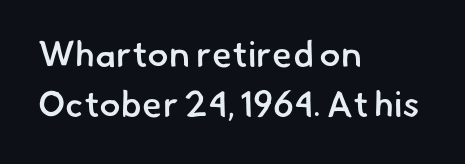
Q: Is the text bold? A: Semi-bold.
Q: Is the typeface a serif or a sans-serif typeface? A: Sans-serif.
Q: Is the text underlined? A: No.
Q: How is the paragraph aligned? A: Left-aligned.
Q: Is the spacing between letters normal or unusually wide? A: Normal.
Q: Is the spacing between lines tight, normal or loose? A: Normal.
Q: Width (condensed, normal, or wide)? A: Normal.
Q: Stroke contrast? A: Low.
Q: x-height? A: Small.
Q: Monospaced? A: No.
